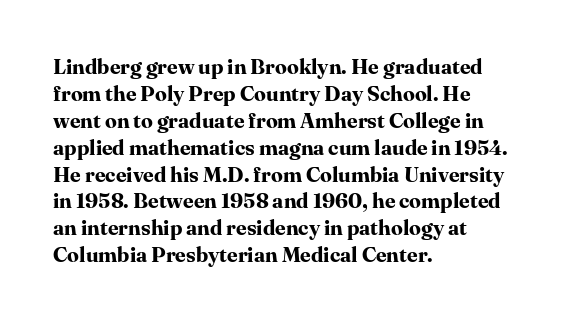
Which margin do the lines hug? The left one — the right edge is uneven. The foot of each line stays bare and open. Strokes here are thick enough to call this a true bold. Does the lettering tilt? It doesn't — this is upright. You could call the tracking neutral — neither tight nor loose. Interline gaps are of average width in this sample.
